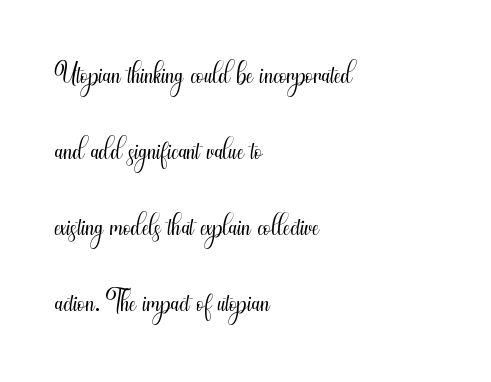
The image shows 42 px light, condensed sans-serif type; set left-aligned, line spacing 1.81x, normal letter spacing, not underlined; medium stroke contrast and a small x-height.
